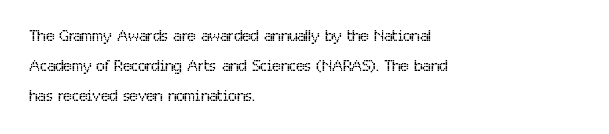
The image shows 22 px text type, upright; set left-aligned, normal line spacing (1.36x), normal letter spacing, not underlined.
